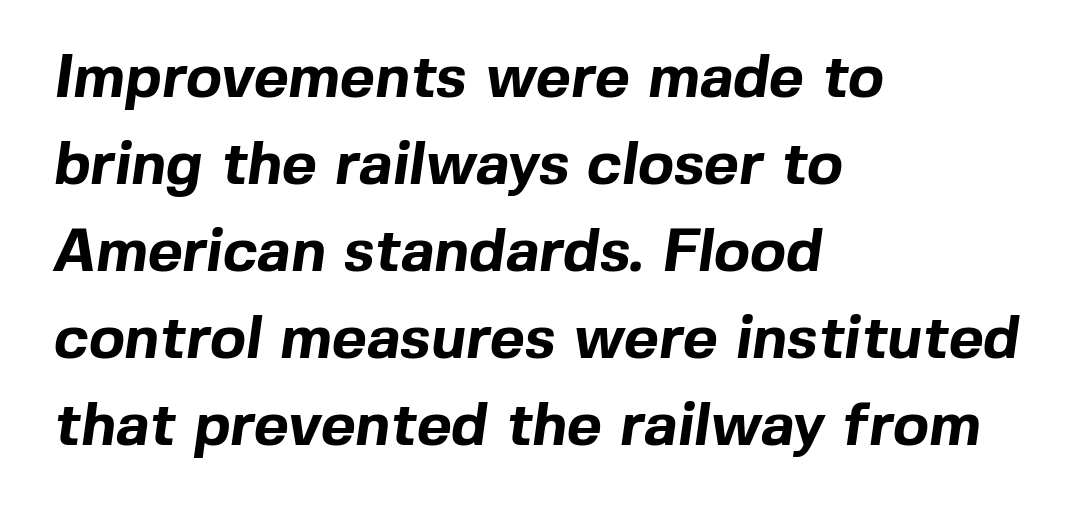
{"serif": "no", "bold": "yes", "weight": "bold", "width": "normal", "x_height": "medium", "monospaced": "no", "underline": "no", "align": "left", "line_spacing": "normal", "line_spacing_ratio": 1.45, "letter_spacing": "normal", "letter_spacing_em": 0.0, "glyph_px": 60}
